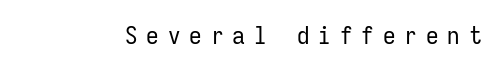
The specimen reads as upright at a glance. Plain, unruled lines of type. Each word looks stretched out because of the extra space between its letters. The typesetting does not lean heavy: it is not bold.
